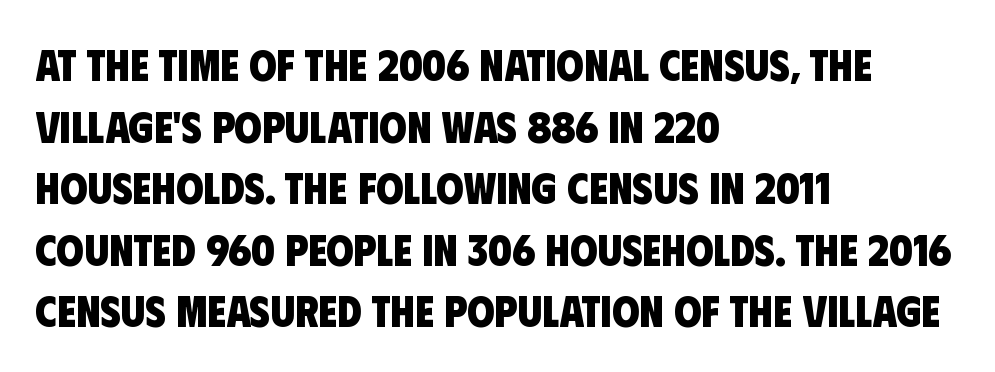
{"serif": "no", "bold": "yes", "weight": "heavy", "width": "condensed", "stroke_contrast": "low", "x_height": "large", "monospaced": "no", "underline": "no", "align": "left", "line_spacing": "normal", "line_spacing_ratio": 1.4, "letter_spacing": "normal", "letter_spacing_em": 0.0, "glyph_px": 44}
